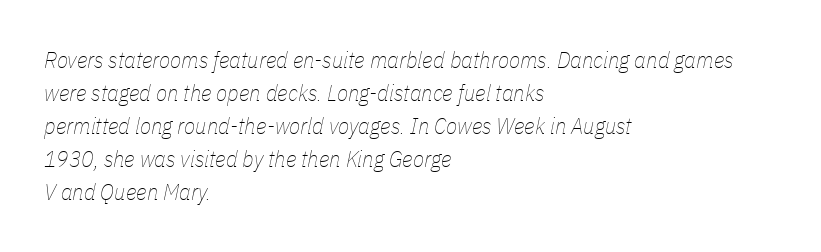
{"italic": "yes", "lean": "right", "slant_degrees": 11, "bold": "no", "underline": "no", "align": "left", "line_spacing": "normal", "line_spacing_ratio": 1.44, "letter_spacing": "normal", "letter_spacing_em": 0.0, "glyph_px": 23}
